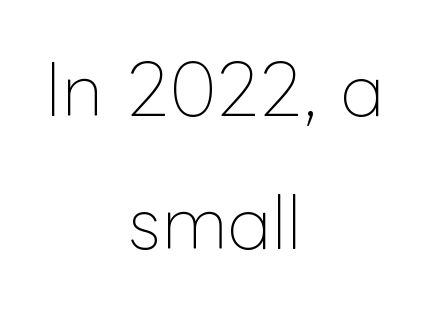
Designer's note — italics off, roman on. Summary of weight: not heavy and not bold. Think of a printed novel: that variable character pitch is what you see here. The foot of each line stays bare and open. Loosely led — the rows are spread out.
